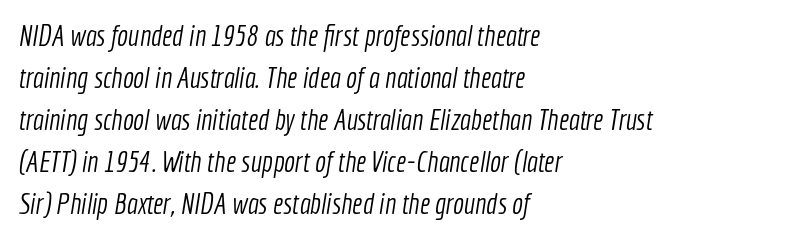
{"serif": "no", "bold": "no", "weight": "light", "width": "condensed", "x_height": "medium", "monospaced": "no", "underline": "no", "align": "left", "line_spacing": "normal", "line_spacing_ratio": 1.45, "letter_spacing": "normal", "letter_spacing_em": 0.0, "glyph_px": 29}
